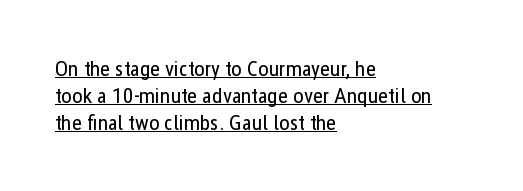
{"italic": "no", "bold": "no", "underline": "yes", "align": "left", "line_spacing_ratio": 1.22, "letter_spacing": "normal", "letter_spacing_em": 0.0, "glyph_px": 22}
